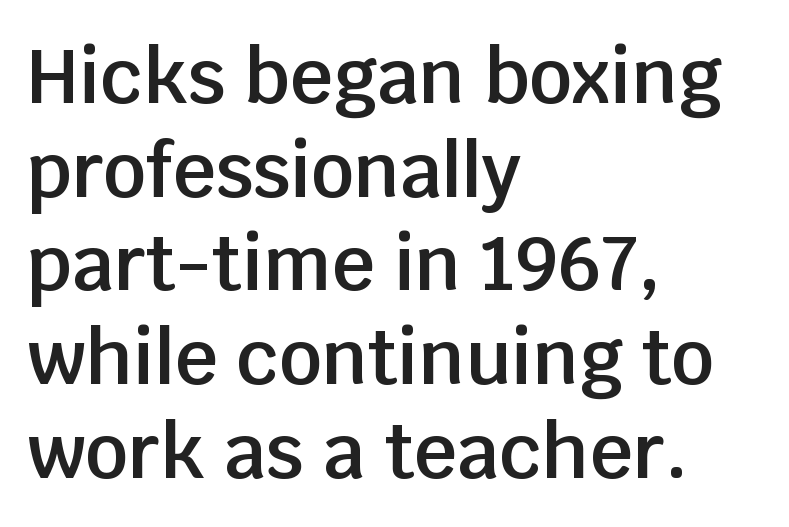
{"serif": "no", "italic": "no", "bold": "semi", "weight": "semibold", "width": "normal", "stroke_contrast": "low", "x_height": "large", "monospaced": "no", "underline": "no", "align": "left", "line_spacing": "normal", "line_spacing_ratio": 1.25, "letter_spacing": "normal", "letter_spacing_em": 0.0, "glyph_px": 75}
